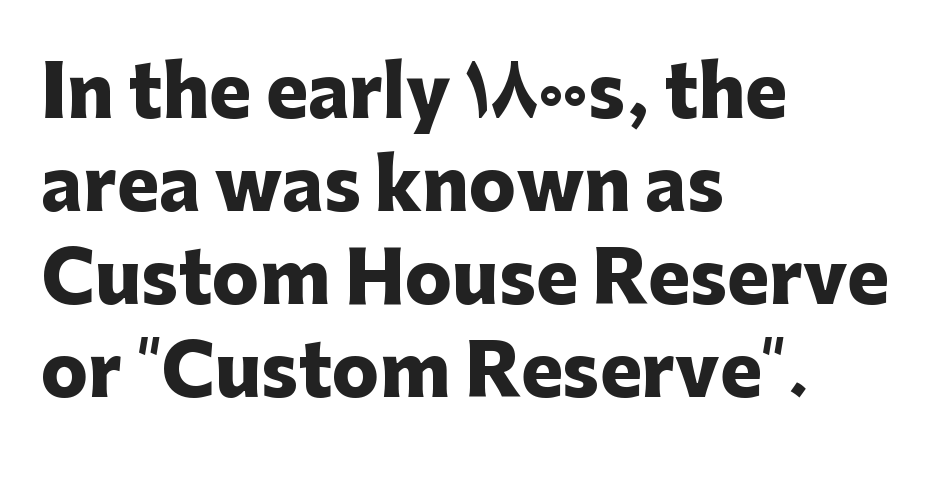
{"serif": "no", "italic": "no", "bold": "yes", "weight": "heavy", "width": "normal", "stroke_contrast": "low", "x_height": "medium", "monospaced": "no", "underline": "no", "align": "left", "line_spacing": "normal", "line_spacing_ratio": 1.33, "letter_spacing": "normal", "letter_spacing_em": 0.0, "glyph_px": 70}
